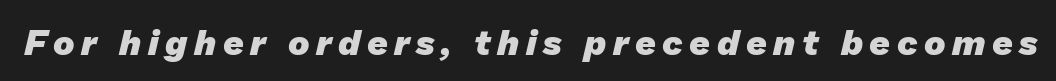
Q: Is the text bold? A: Yes.
Q: Is the typeface a serif or a sans-serif typeface? A: Sans-serif.
Q: Is the text underlined? A: No.
Q: Width (condensed, normal, or wide)? A: Normal.
Q: Stroke contrast? A: Low.
Q: x-height? A: Medium.
Q: Monospaced? A: No.
